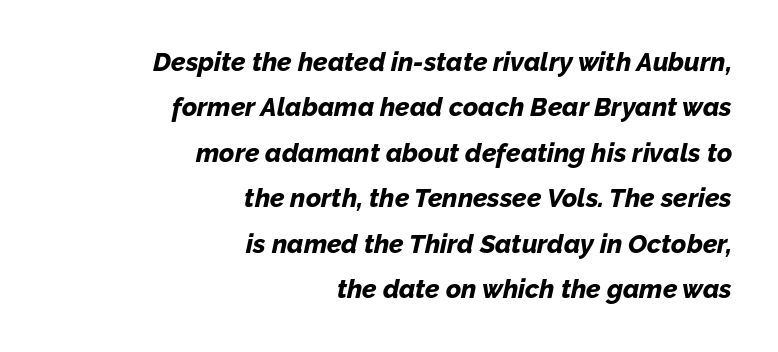
{"italic": "yes", "lean": "right", "slant_degrees": 12, "bold": "yes", "underline": "no", "align": "right", "line_spacing_ratio": 1.75, "letter_spacing": "normal", "letter_spacing_em": 0.0, "glyph_px": 26}
